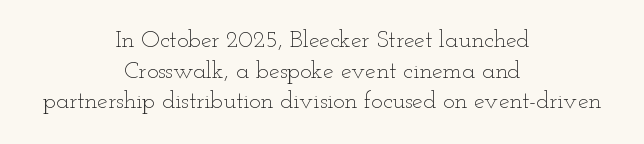
The image shows 24 px text type, upright; set centered, normal line spacing (1.28x), normal letter spacing, not underlined.
